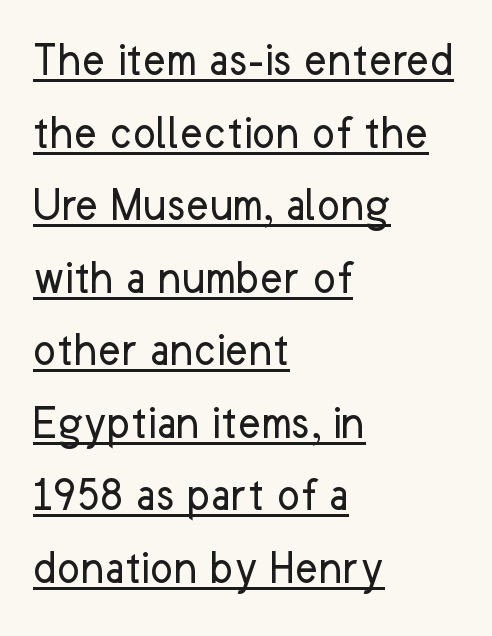
Think of a printed novel: that variable character pitch is what you see here. The type family on display is of the sans-serif kind. This sample carries an underscore along the baseline area. Compared with typical body copy, the letter spacing here is the same. A normal amount of white space separates one row of letters from the next.
